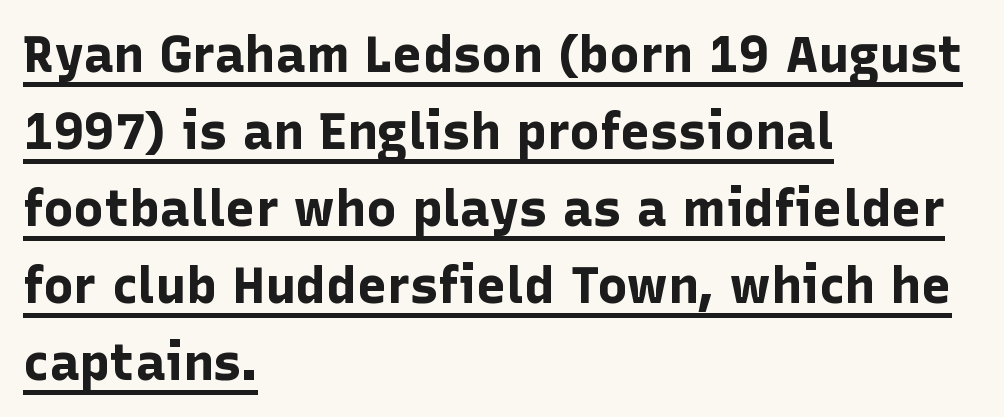
The rendering uses the underline text-decoration. Line beginnings align vertically; line endings do not. Tracking here is standard; glyphs follow each other at the usual distance. Notice how the stems are strictly vertical — no italics here. Each letter keeps its own natural width here, so spacing adapts to shape.
